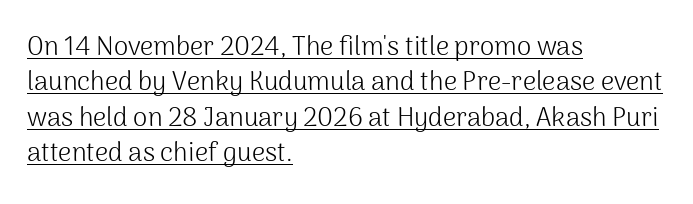
{"italic": "no", "bold": "no", "underline": "yes", "align": "left", "line_spacing": "normal", "line_spacing_ratio": 1.36, "letter_spacing": "normal", "letter_spacing_em": 0.0, "glyph_px": 26}
